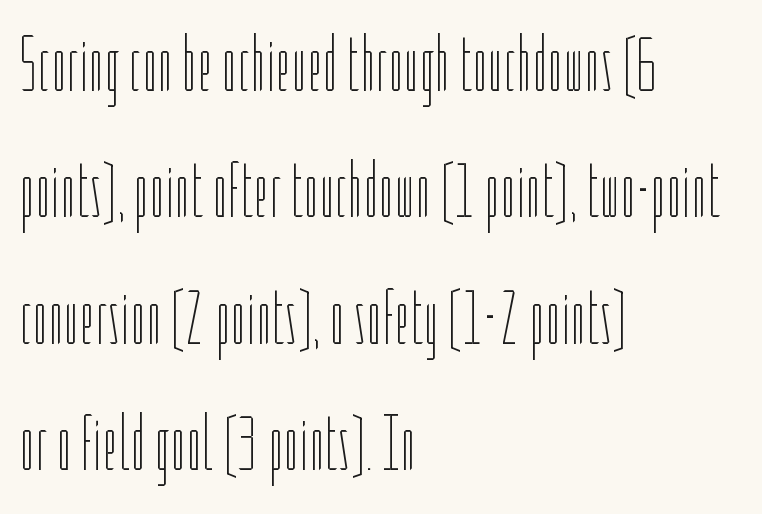
The image shows 79 px thin, condensed type, upright; set left-aligned, normal line spacing (1.6x), normal letter spacing, not underlined; low stroke contrast and a medium x-height.
